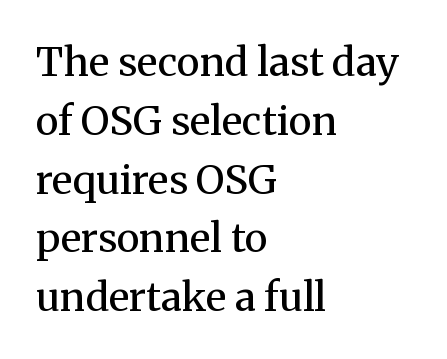
The rendering keeps characters at their native spacing. Unlike italic type, these characters show no tilt at all. This sample has the flowing, uneven cadence of proportional lettering. Think standard paragraph weight, or any step lighter than that. Does the leading feel generous? No, just average.
